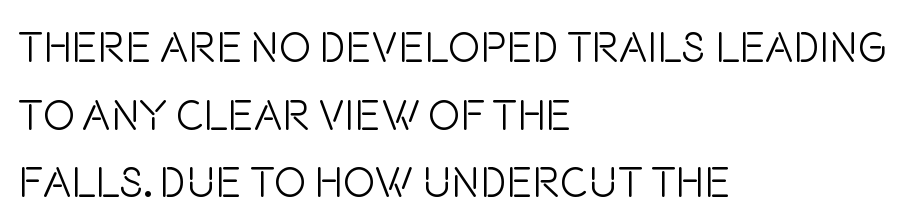
Q: Is the text bold? A: No.
Q: Is the text italic (slanted)? A: No, it is upright.
Q: Is the typeface a serif or a sans-serif typeface? A: Sans-serif.
Q: Is the text underlined? A: No.
Q: How is the paragraph aligned? A: Left-aligned.
Q: Is the spacing between letters normal or unusually wide? A: Normal.
Q: Is the spacing between lines tight, normal or loose? A: Normal.
Q: Width (condensed, normal, or wide)? A: Condensed.
Q: Stroke contrast? A: Low.
Q: x-height? A: Large.
Q: Monospaced? A: No.
